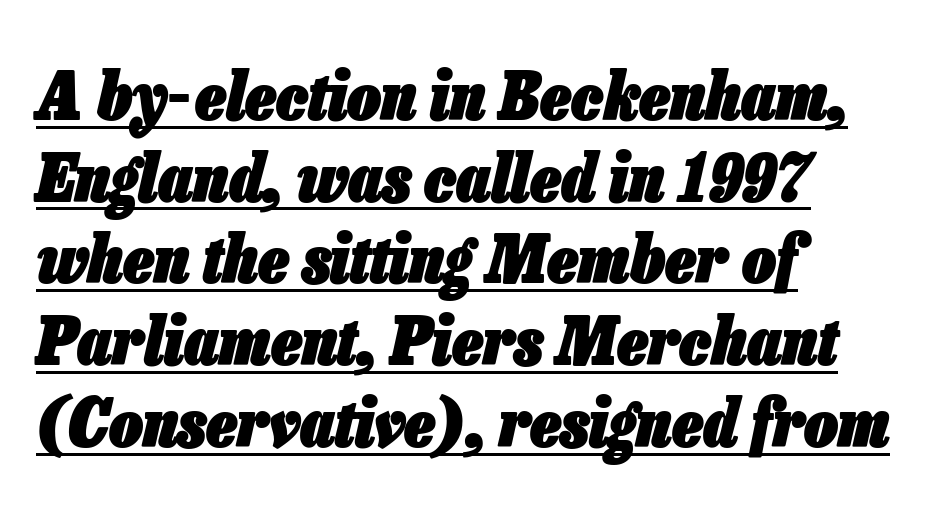
Q: Is the text bold? A: Yes.
Q: Is the text italic (slanted)? A: Yes, it leans right by about 13 degrees.
Q: Is the text underlined? A: Yes.
Q: How is the paragraph aligned? A: Left-aligned.
Q: Is the spacing between letters normal or unusually wide? A: Normal.
Q: Width (condensed, normal, or wide)? A: Condensed.
Q: Stroke contrast? A: Low.
Q: x-height? A: Medium.
Q: Monospaced? A: No.
